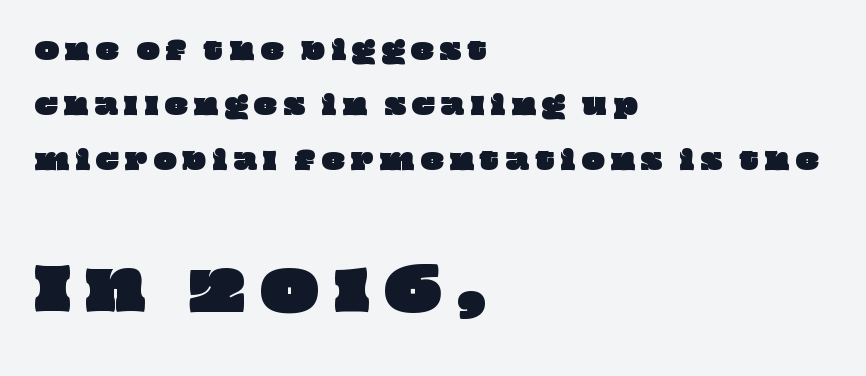
The image shows 59 px wide type; set left-aligned, loose line spacing (2.3x), unusually wide letter spacing (+0.26 em), not underlined; the second (bottom) block is 2.46x larger; low stroke contrast and a large x-height.
